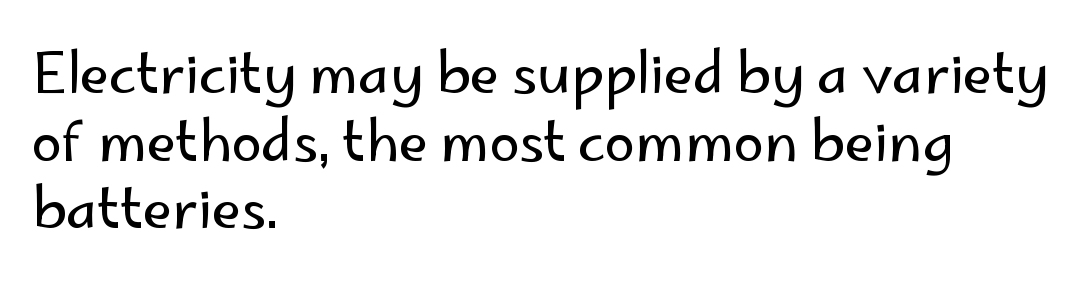
Stroke mass is kept to a normal reading level or below. Nope, not italic — everything's standing straight. This sample has the flowing, uneven cadence of proportional lettering. The passage shown is not underscored anywhere.
